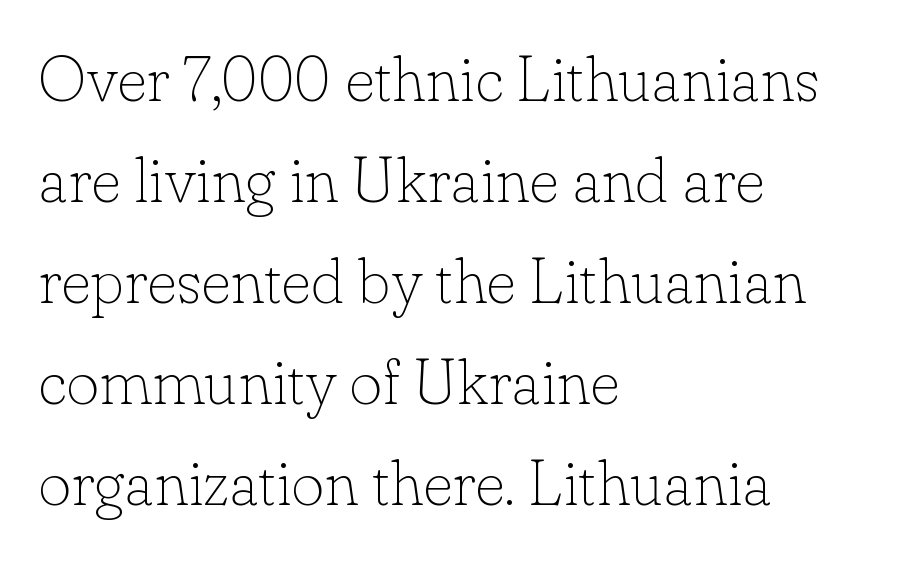
The face used here is rendered with its standard letterfit. Students, observe: this is what conventionally led text looks like. The characters are drawn with everyday or finer stroke widths. Letters rest on an invisible, unmarked baseline. Character widths vary here, with narrow letters taking less room than wide ones. Note: serifs present on the glyphs.
